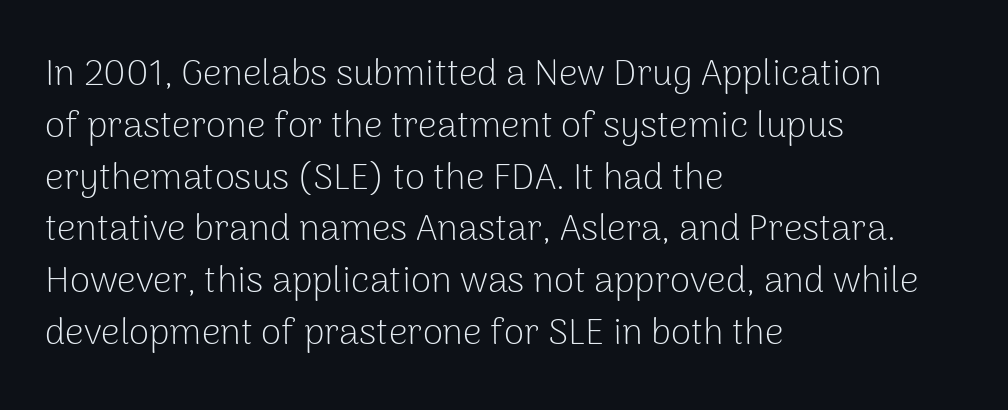
To sum up the face: it is a sans, with no serifs. Tracking value appears to be zero — textbook default spacing. Notice how the passage keeps a crisp vertical edge on the left only. A typesetter would mark this as roman, not italic. Descenders hang freely into open space. These lines sit exactly where default settings would place them.
